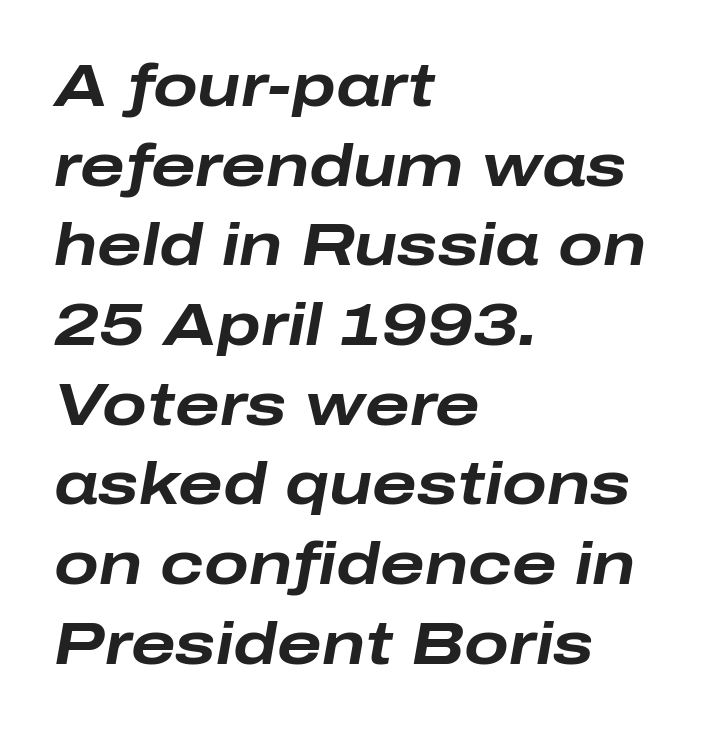
This sample uses an oblique cut, with every glyph tilted off the vertical. The letters sit at their default tracking, neither squeezed nor spread. Honestly, there is no underline to notice here at all. The leading is moderate, giving the passage an even texture. Students, this is bold: see how much ink each stroke carries. The passage shown is typed in a proportional face where columns would drift.
